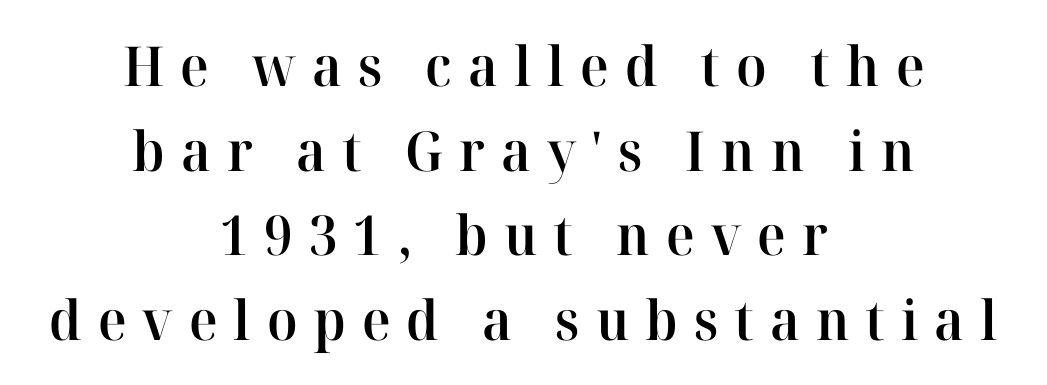
The image shows 55 px semibold serif type, upright; set centered, normal line spacing (1.54x), unusually wide letter spacing (+0.29 em), not underlined; high stroke contrast and a medium x-height.
